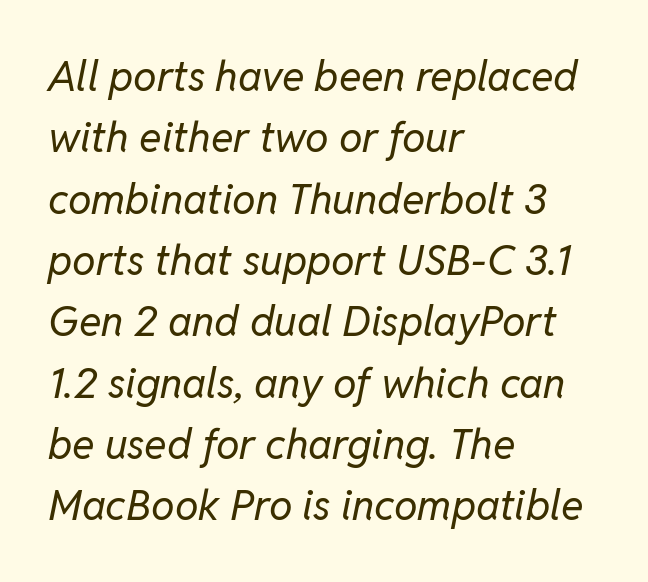
{"italic": "yes", "lean": "right", "slant_degrees": 11, "bold": "no", "weight": "regular", "width": "normal", "stroke_contrast": "low", "x_height": "medium", "monospaced": "no", "underline": "no", "align": "left", "line_spacing": "normal", "line_spacing_ratio": 1.46, "letter_spacing": "normal", "letter_spacing_em": 0.0, "glyph_px": 42}
